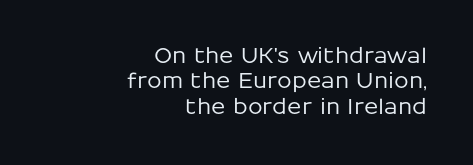
The image shows 21 px text type, upright; set right-aligned, line spacing 1.21x, normal letter spacing, not underlined.
